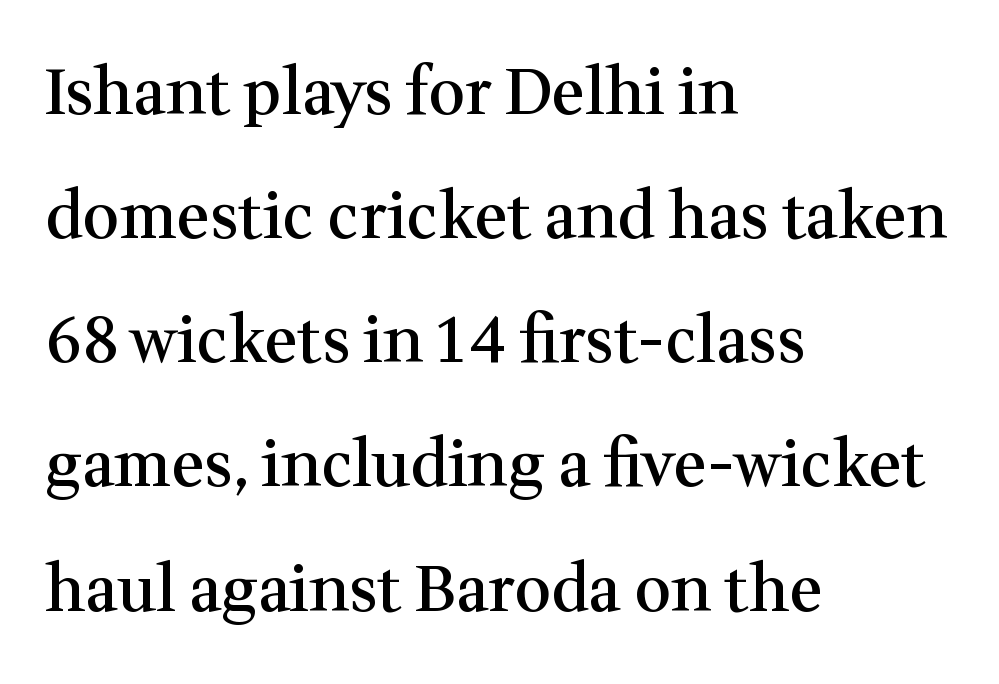
You could not count columns in this text — the font is proportionally spaced. Has an underline been added? It has not. The lettering holds an erect, upright posture throughout. Is the letter spacing exaggerated? No — it looks like the ordinary default.
